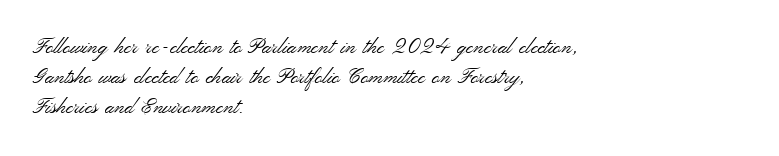
Quick note: interline space is typical. Nothing unusual about the tracking: characters are spaced as the font intends. Unmarked baselines from the first word to the last.
